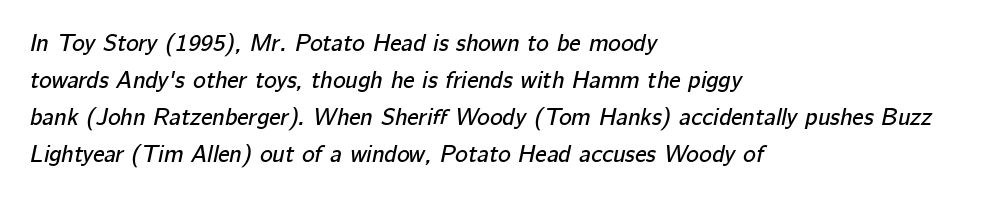
Q: Is the text italic (slanted)? A: Yes, it leans right by about 12 degrees.
Q: Is the text underlined? A: No.
Q: How is the paragraph aligned? A: Left-aligned.
Q: Is the spacing between letters normal or unusually wide? A: Normal.
Q: Is the spacing between lines tight, normal or loose? A: Normal.
